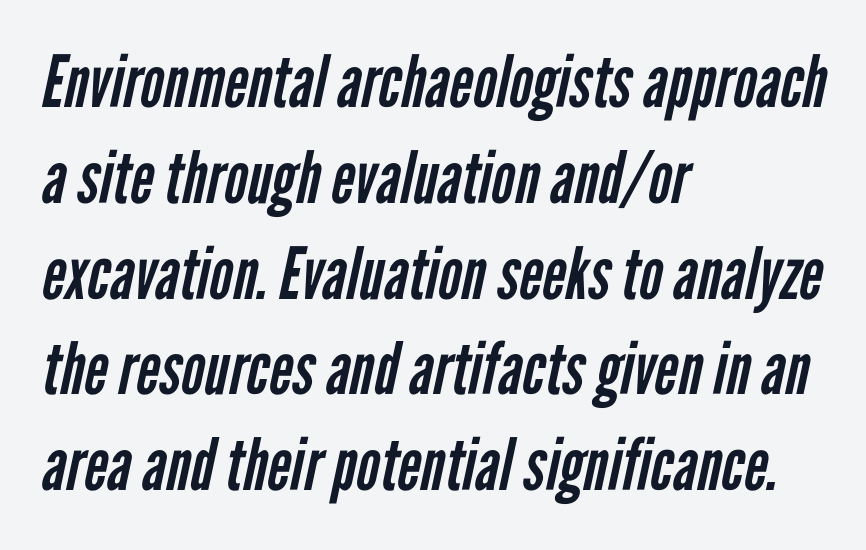
Q: Is the text bold? A: No.
Q: Is the typeface a serif or a sans-serif typeface? A: Sans-serif.
Q: Is the text underlined? A: No.
Q: How is the paragraph aligned? A: Left-aligned.
Q: Is the spacing between letters normal or unusually wide? A: Normal.
Q: Is the spacing between lines tight, normal or loose? A: Normal.
Q: Width (condensed, normal, or wide)? A: Condensed.
Q: Stroke contrast? A: Low.
Q: x-height? A: Medium.
Q: Monospaced? A: No.
